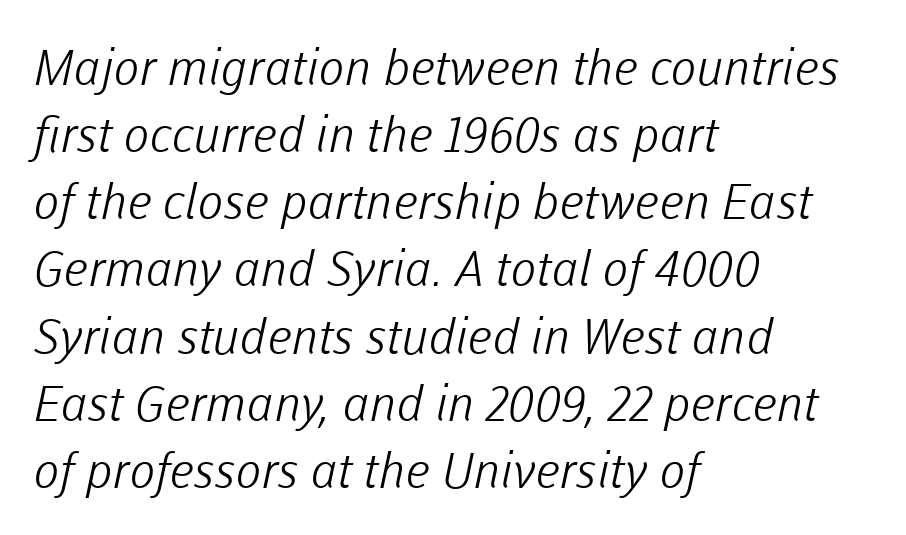
Stroke terminals: plain, sans-serif. In CSS terms this would be text-align: left. Words float on clear page, feet unadorned. No extra ink here — the face is not bold. You could not count columns in this text — the font is proportionally spaced. Summary of vertical rhythm: regular, with standard interline spacing.
